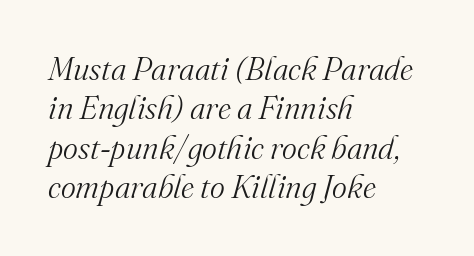
{"serif": "yes", "italic": "yes", "lean": "right", "slant_degrees": 16, "bold": "no", "weight": "light", "width": "normal", "stroke_contrast": "medium", "x_height": "small", "monospaced": "no", "underline": "no", "align": "left", "line_spacing_ratio": 1.23, "letter_spacing": "normal", "letter_spacing_em": 0.0, "glyph_px": 32}
